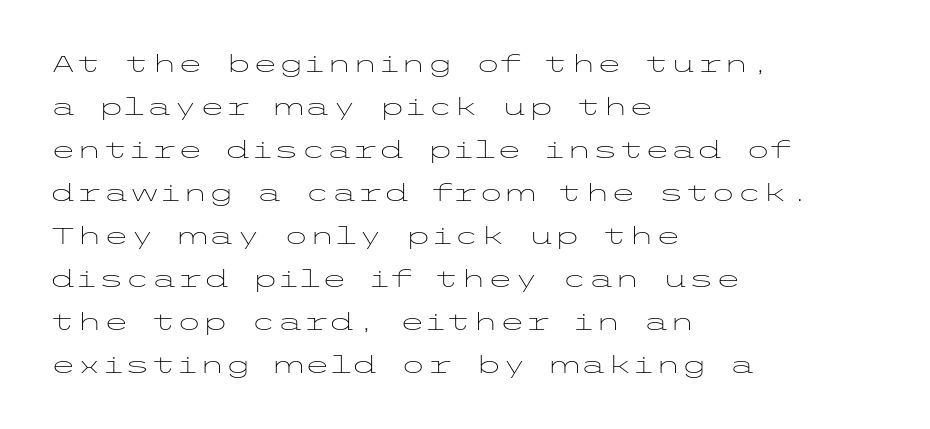
Q: Is the text bold? A: No.
Q: Is the text italic (slanted)? A: No, it is upright.
Q: Is the text underlined? A: No.
Q: How is the paragraph aligned? A: Left-aligned.
Q: Is the spacing between letters normal or unusually wide? A: Normal.
